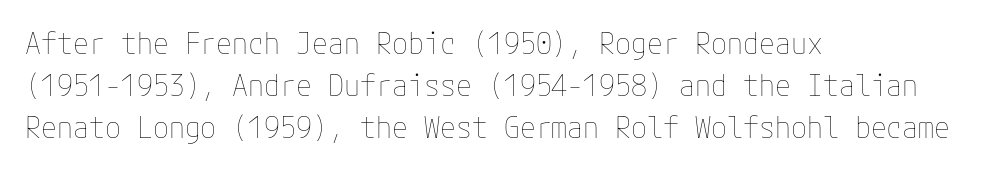
The image shows 29 px thin type, upright; set left-aligned, normal line spacing (1.44x), normal letter spacing, not underlined; low stroke contrast and a medium x-height.
